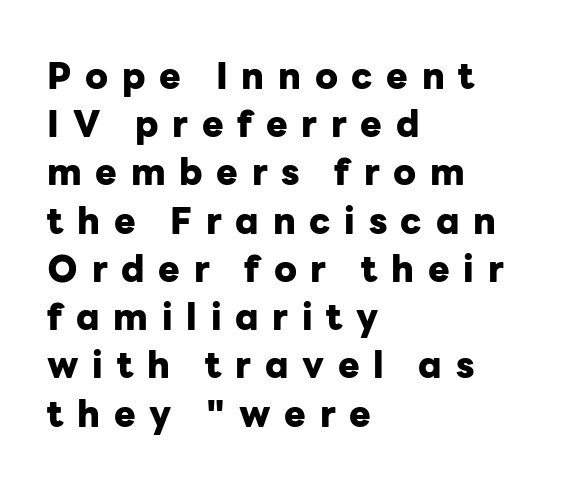
{"serif": "no", "italic": "no", "bold": "yes", "weight": "heavy", "width": "normal", "stroke_contrast": "low", "x_height": "medium", "monospaced": "no", "underline": "no", "align": "left", "line_spacing": "normal", "line_spacing_ratio": 1.34, "letter_spacing": "wide", "letter_spacing_em": 0.38, "glyph_px": 36}
